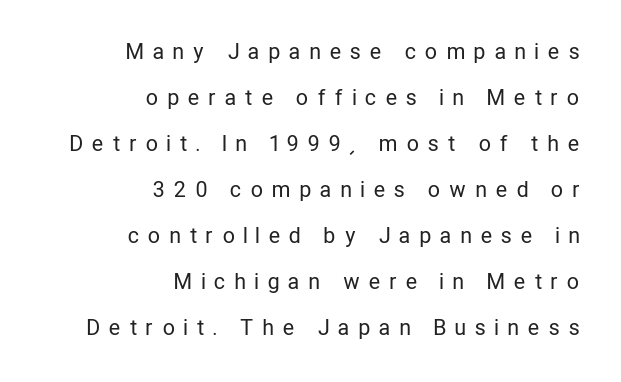
{"italic": "no", "bold": "no", "underline": "no", "align": "right", "line_spacing": "loose", "line_spacing_ratio": 2.19, "letter_spacing": "wide", "letter_spacing_em": 0.46, "glyph_px": 21}
